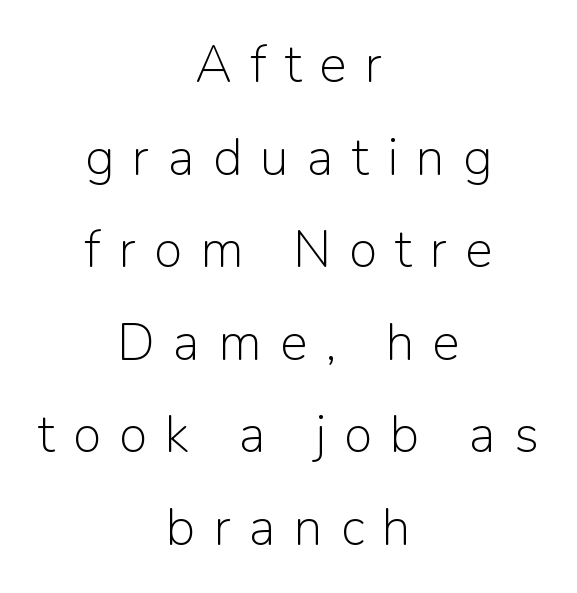
{"serif": "no", "italic": "no", "bold": "no", "weight": "light", "width": "normal", "stroke_contrast": "low", "x_height": "medium", "monospaced": "no", "underline": "no", "align": "center", "line_spacing_ratio": 1.78, "letter_spacing": "wide", "letter_spacing_em": 0.35, "glyph_px": 52}
